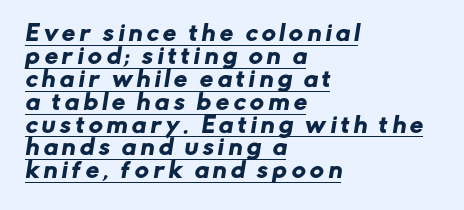
The image shows 21 px text type; set left-aligned, tight line spacing (1.09x), unusually wide letter spacing (+0.22 em), underlined.
